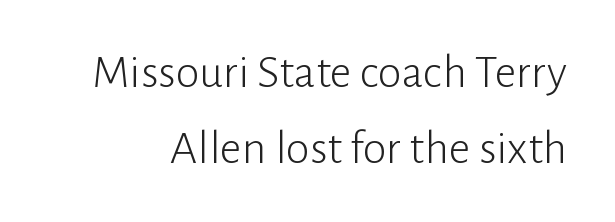
No letter is thick-stroked: the sample isn't bold. Each letter keeps its own natural width here, so spacing adapts to shape. No italicization has been applied; the sample stays upright. Letterform terminals end flat and unadorned throughout the passage. The letters sit at their default tracking, neither squeezed nor spread. Baseline-to-baseline distance is the conventional proportion of letter height.
